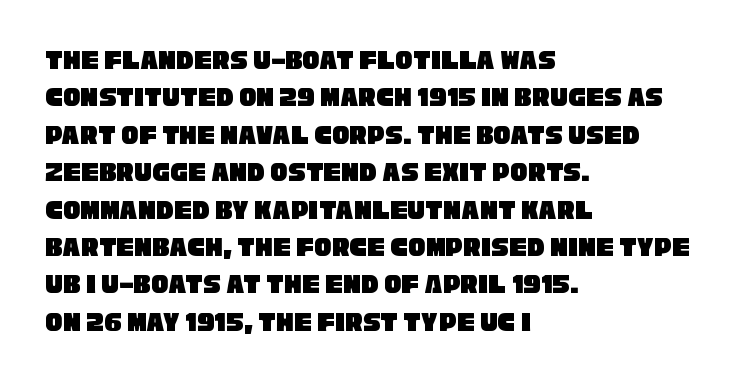
Q: Is the typeface a serif or a sans-serif typeface? A: Sans-serif.
Q: Is the text underlined? A: No.
Q: How is the paragraph aligned? A: Left-aligned.
Q: Is the spacing between letters normal or unusually wide? A: Normal.
Q: Is the spacing between lines tight, normal or loose? A: Normal.
Q: Width (condensed, normal, or wide)? A: Condensed.
Q: Stroke contrast? A: Low.
Q: x-height? A: Large.
Q: Monospaced? A: No.
